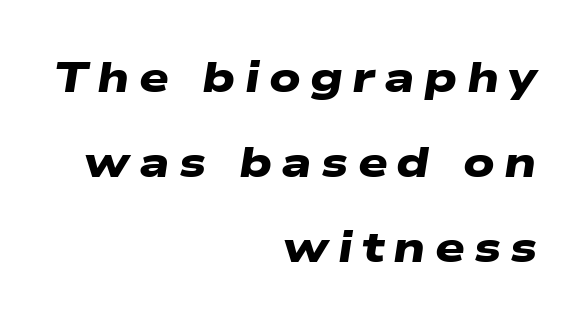
{"serif": "no", "bold": "yes", "weight": "heavy", "width": "wide", "stroke_contrast": "low", "x_height": "medium", "monospaced": "no", "underline": "no", "align": "right", "line_spacing": "loose", "line_spacing_ratio": 2.02, "letter_spacing": "wide", "letter_spacing_em": 0.22, "glyph_px": 42}
